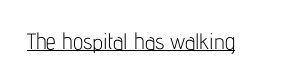
Q: Is the text bold? A: No.
Q: Is the text italic (slanted)? A: No, it is upright.
Q: Is the text underlined? A: Yes.
Q: Is the spacing between letters normal or unusually wide? A: Normal.
